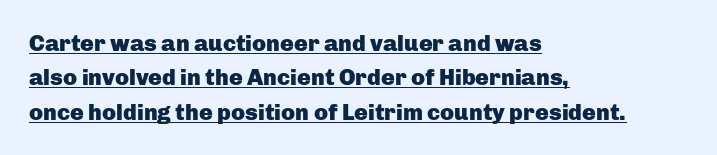
Q: Is the text bold? A: Yes.
Q: Is the text italic (slanted)? A: No, it is upright.
Q: Is the text underlined? A: Yes.
Q: How is the paragraph aligned? A: Left-aligned.
Q: Is the spacing between letters normal or unusually wide? A: Normal.
Q: Is the spacing between lines tight, normal or loose? A: Normal.
